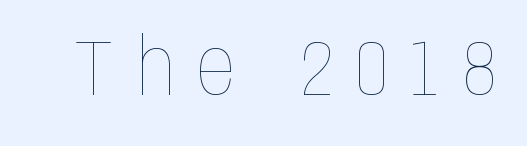
The image shows 78 px thin, condensed type, upright; set unusually wide letter spacing (+0.29 em), not underlined; low stroke contrast and a large x-height.
